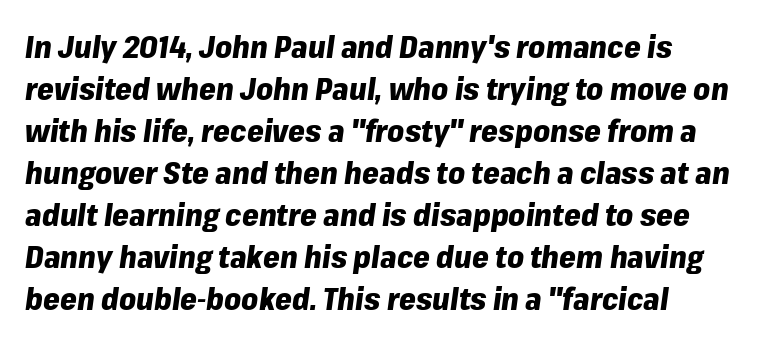
Q: Is the text bold? A: Yes.
Q: Is the text italic (slanted)? A: Yes, it leans right by about 8 degrees.
Q: Is the text underlined? A: No.
Q: How is the paragraph aligned? A: Left-aligned.
Q: Is the spacing between letters normal or unusually wide? A: Normal.
Q: Is the spacing between lines tight, normal or loose? A: Normal.
Q: Width (condensed, normal, or wide)? A: Normal.
Q: Stroke contrast? A: Low.
Q: x-height? A: Medium.
Q: Monospaced? A: No.
